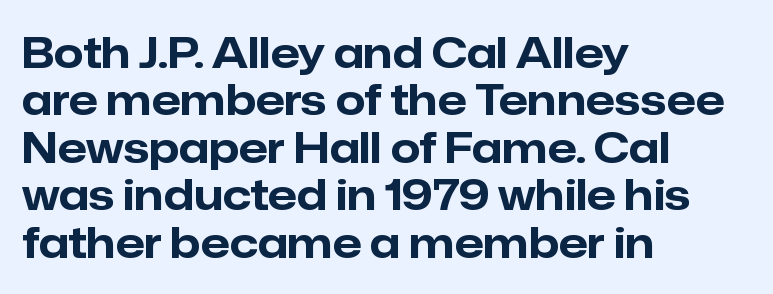
{"serif": "no", "italic": "no", "bold": "yes", "weight": "bold", "width": "normal", "stroke_contrast": "low", "x_height": "medium", "monospaced": "no", "underline": "no", "align": "left", "line_spacing": "tight", "line_spacing_ratio": 1.13, "letter_spacing": "normal", "letter_spacing_em": 0.0, "glyph_px": 42}
